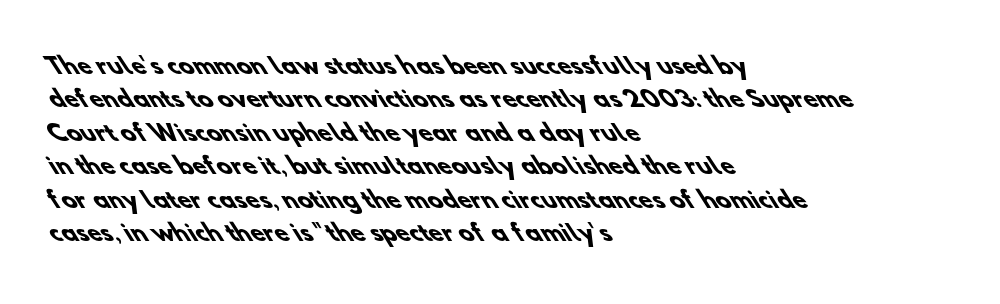
Caption: multi-line text, flush left, ragged right. A clean baseline with only descenders dipping below it. Inter-character spacing is left at the font's built-in metrics. Set as a true bold cut, around the 700 mark. The designer left line spacing at the default.
